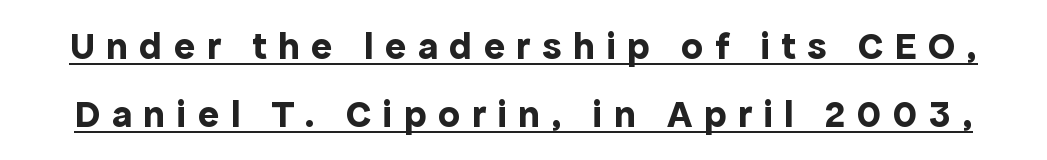
A typesetter would mark this as roman, not italic. The glyphs have the mass of a bold cut. The face used here is proportionally spaced, like ordinary book or web type. You could only call the tracking loose — the letters float apart. The type family on display is of the sans-serif kind. Emphasis is given by a line drawn under the lettering.
